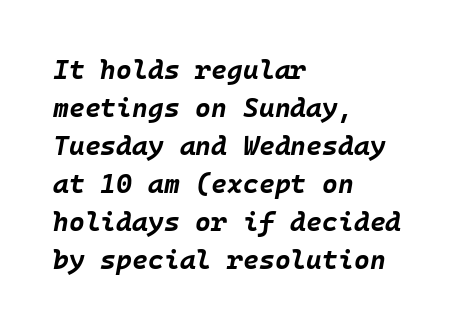
Compared with ordinary roman type, these characters are visibly tilted. The typesetter chose a ragged-right arrangement here. Baseline-to-baseline distance is the conventional proportion of letter height. A full-strength bold gives these letters their thick strokes.
